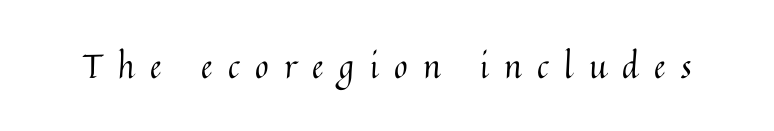
{"bold": "no", "weight": "regular", "width": "normal", "stroke_contrast": "medium", "x_height": "medium", "monospaced": "no", "underline": "no", "letter_spacing": "wide", "letter_spacing_em": 0.47, "glyph_px": 33}
